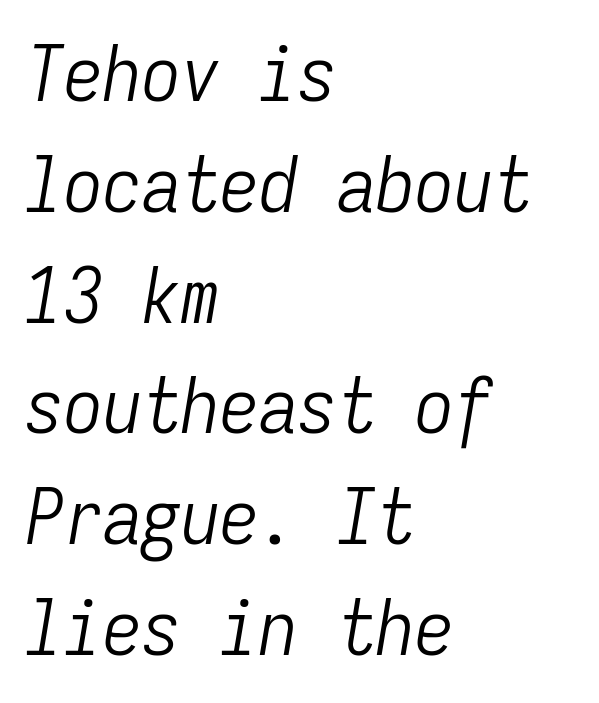
{"italic": "yes", "lean": "right", "slant_degrees": 9, "bold": "no", "weight": "light", "width": "condensed", "stroke_contrast": "low", "x_height": "medium", "monospaced": "yes", "underline": "no", "align": "left", "line_spacing": "normal", "line_spacing_ratio": 1.42, "letter_spacing": "normal", "letter_spacing_em": 0.0, "glyph_px": 78}
